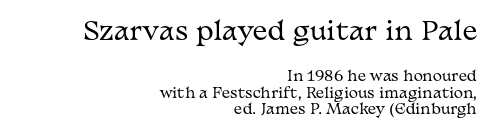
{"italic": "no", "bold": "no", "underline": "no", "align": "right", "line_spacing_ratio": 1.17, "letter_spacing": "normal", "letter_spacing_em": 0.0, "larger_block": "first", "size_ratio": 1.79, "glyph_px": 25}
